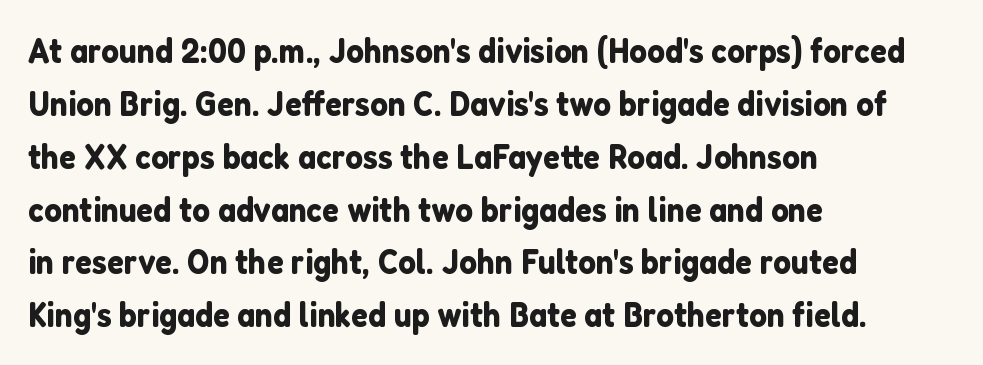
The image shows 35 px sans-serif type, upright; set left-aligned, normal line spacing (1.51x), normal letter spacing, not underlined; low stroke contrast and a medium x-height.
